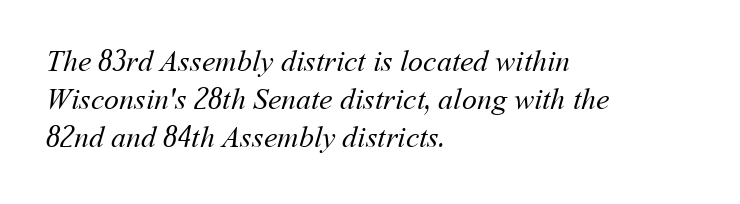
Q: Is the text bold? A: No.
Q: Is the text underlined? A: No.
Q: How is the paragraph aligned? A: Left-aligned.
Q: Is the spacing between letters normal or unusually wide? A: Normal.
Q: Is the spacing between lines tight, normal or loose? A: Normal.
Q: Width (condensed, normal, or wide)? A: Normal.
Q: Stroke contrast? A: Medium.
Q: x-height? A: Medium.
Q: Monospaced? A: No.
